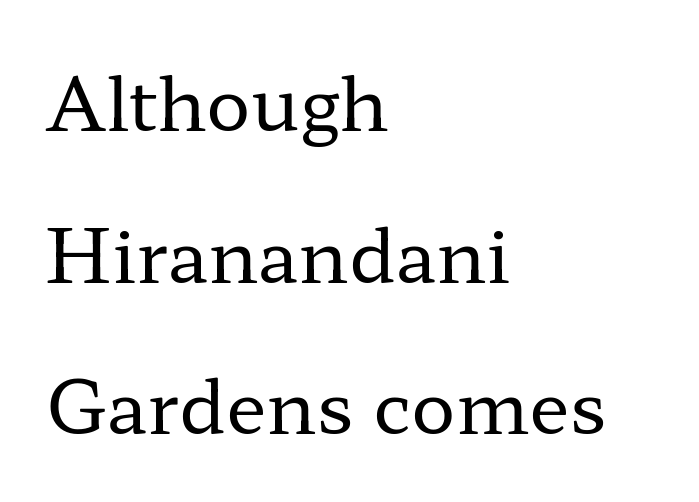
The letters look calm and open, with moderate or lighter stems. Rule under the text: the space is simply empty. The letters stand straight up with perfectly vertical stems. The horizontal fit of the characters is conventional and even.
